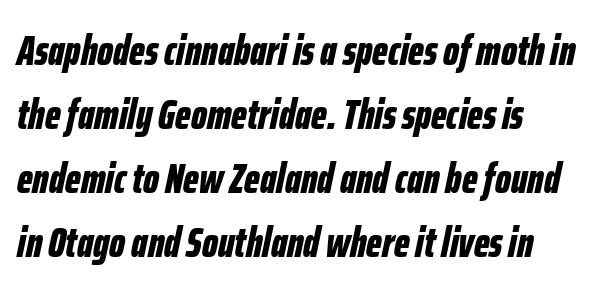
{"italic": "yes", "lean": "right", "slant_degrees": 12, "bold": "yes", "weight": "bold", "width": "condensed", "stroke_contrast": "low", "x_height": "medium", "monospaced": "no", "underline": "no", "line_spacing": "normal", "line_spacing_ratio": 1.52, "letter_spacing": "normal", "letter_spacing_em": 0.0, "glyph_px": 42}
